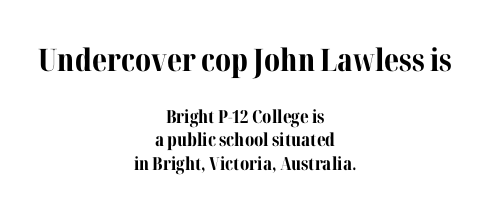
Alignment: centered. Characters remain perfectly vertical along every line. Compare the two chunks: the upper has the greater cap height. Plain, unruled lines of type. A typesetter would call this proportional, since set widths differ per character. Serif or sans? Serif — the stroke terminals have little feet.
